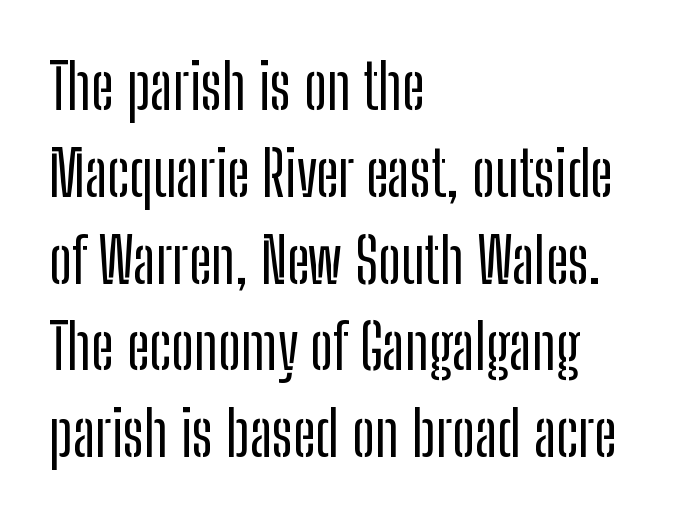
{"serif": "no", "italic": "no", "width": "condensed", "stroke_contrast": "low", "x_height": "medium", "monospaced": "no", "underline": "no", "align": "left", "line_spacing": "normal", "line_spacing_ratio": 1.4, "letter_spacing": "normal", "letter_spacing_em": 0.0, "glyph_px": 62}
